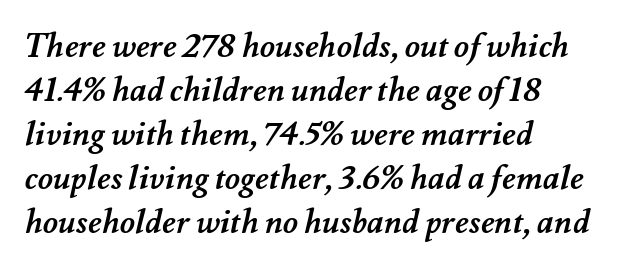
Evenly set lines give the paragraph a standard silhouette. The horizontal fit of the characters is conventional and even. Set as a true bold cut, around the 700 mark. Character widths vary here, with narrow letters taking less room than wide ones. The foot of each line stays bare and open. The rag falls on the right side of this text block.
